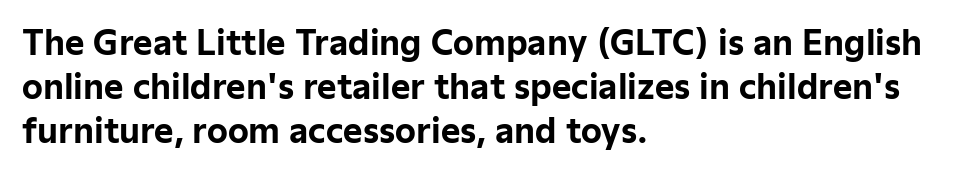
Do the characters align in a grid? No, the font is proportional. In terms of letterform style, serifs are entirely absent. The face used here has the dense, thick strokes of a bold. The rendering keeps characters at their native spacing.
